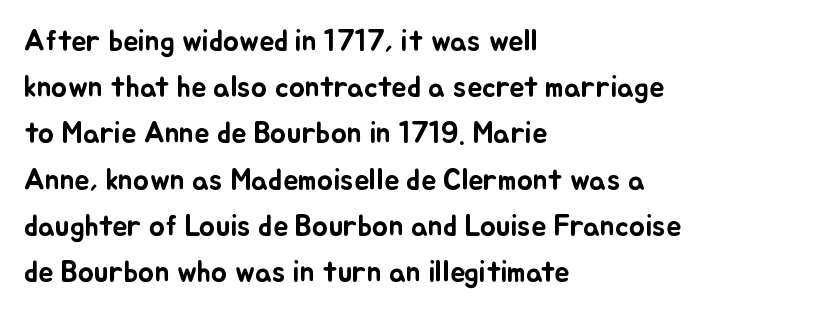
The image shows 30 px text type, upright; set left-aligned, normal line spacing (1.54x), normal letter spacing, not underlined; low stroke contrast and a small x-height.
